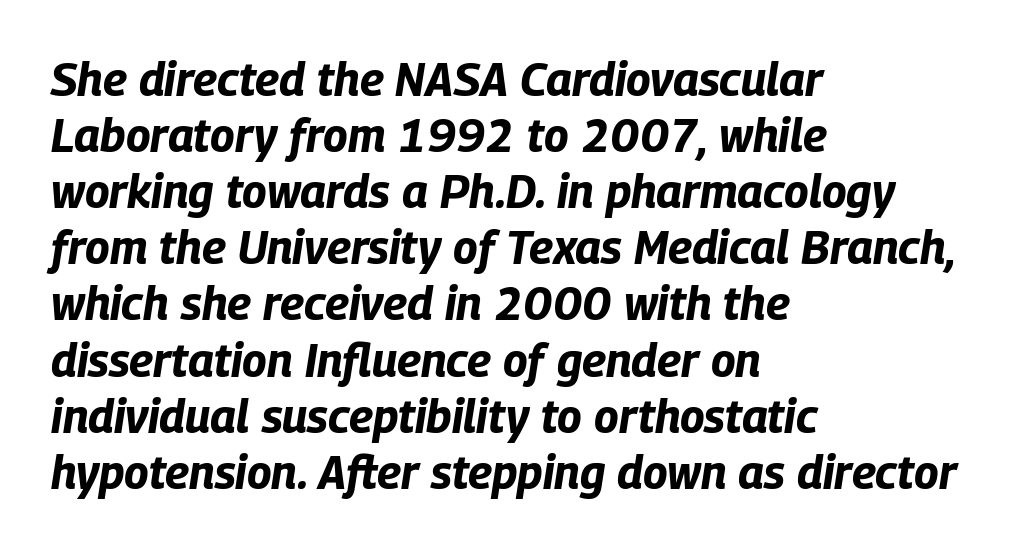
{"italic": "yes", "lean": "right", "slant_degrees": 9, "bold": "yes", "weight": "bold", "width": "condensed", "stroke_contrast": "low", "x_height": "large", "monospaced": "no", "underline": "no", "align": "left", "line_spacing_ratio": 1.22, "letter_spacing": "normal", "letter_spacing_em": 0.0, "glyph_px": 46}
